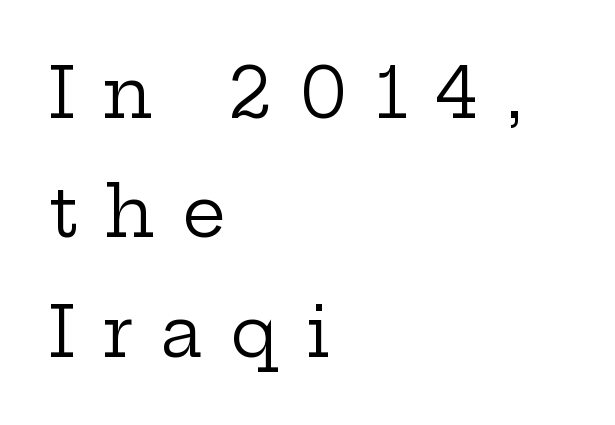
The image shows 69 px regular-weight, wide serif type, upright; set left-aligned, line spacing 1.73x, unusually wide letter spacing (+0.39 em), not underlined; low stroke contrast and a medium x-height.
